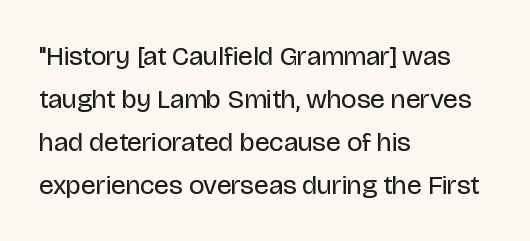
{"italic": "no", "bold": "no", "underline": "no", "align": "left", "line_spacing": "normal", "line_spacing_ratio": 1.59, "letter_spacing": "normal", "letter_spacing_em": 0.0, "glyph_px": 27}
